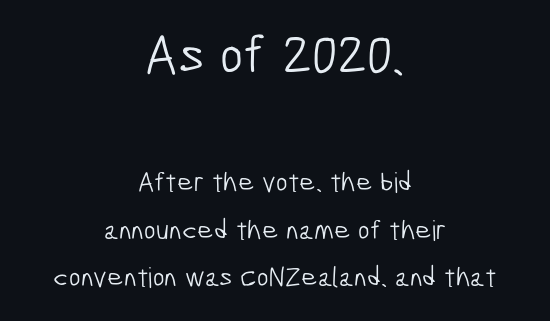
The image shows 56 px light, condensed sans-serif type; set centered, normal line spacing (1.7x), normal letter spacing, not underlined; the first (top) block is 2.0x larger; low stroke contrast and a medium x-height.
